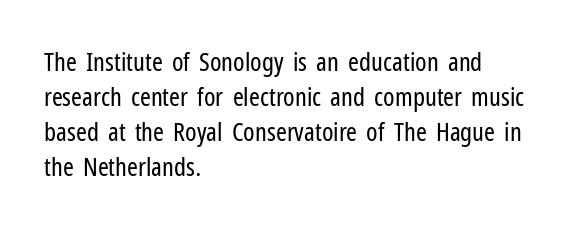
The image shows 26 px text type, upright; set left-aligned, normal line spacing (1.34x), normal letter spacing, not underlined.
